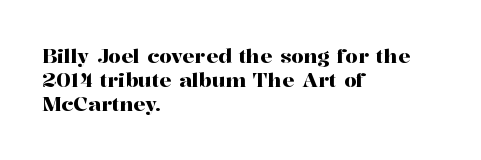
The image shows 20 px text type, upright; set left-aligned, line spacing 1.21x, normal letter spacing, not underlined.
